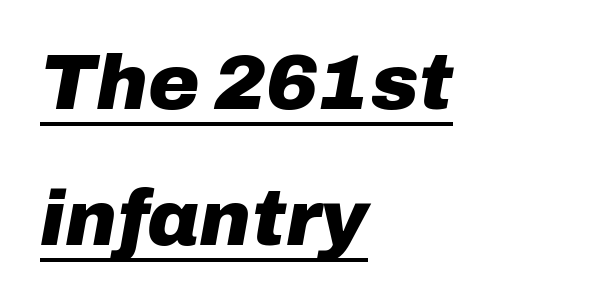
{"italic": "yes", "lean": "right", "slant_degrees": 10, "bold": "yes", "weight": "heavy", "width": "normal", "stroke_contrast": "low", "x_height": "medium", "monospaced": "no", "underline": "yes", "align": "left", "line_spacing_ratio": 1.75, "letter_spacing": "normal", "letter_spacing_em": 0.0, "glyph_px": 78}
